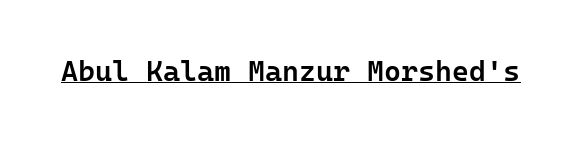
The image shows 29 px semibold sans-serif type, upright, monospaced; set normal letter spacing, underlined; low stroke contrast and a medium x-height.
